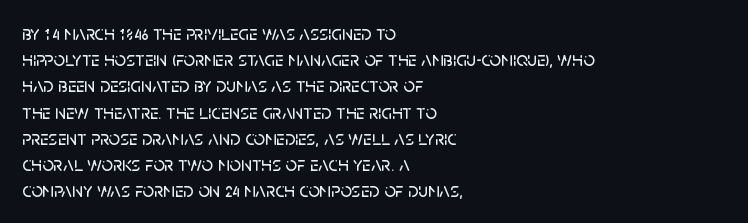
{"italic": "no", "underline": "no", "align": "left", "line_spacing": "normal", "line_spacing_ratio": 1.31, "letter_spacing": "normal", "letter_spacing_em": 0.0, "glyph_px": 20}
